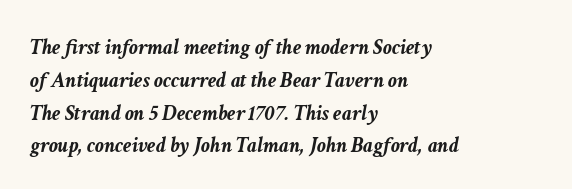
Glance below the letters and you will spot only blank space. This rendering uses left alignment, leaving the right contour irregular. The designer left line spacing at the default. Posture: slanted. You could call the tracking neutral — neither tight nor loose. Look at the stroke-to-counter ratio: heavy, a bold.
